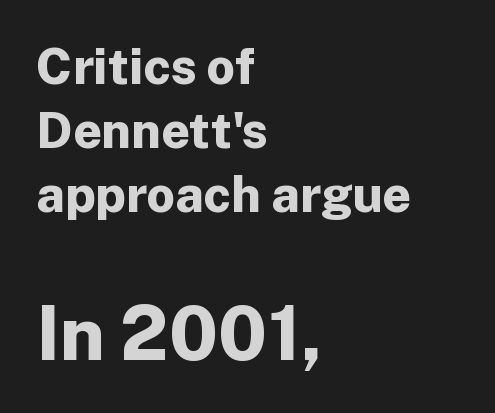
The image shows 75 px bold sans-serif type, upright; set left-aligned, normal line spacing (1.28x), normal letter spacing, not underlined; the second (bottom) block is 1.5x larger; low stroke contrast and a medium x-height.
